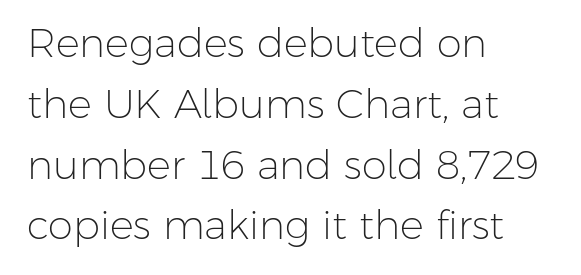
The image shows 40 px light sans-serif type, upright; set left-aligned, normal line spacing (1.52x), normal letter spacing, not underlined; low stroke contrast and a medium x-height.
